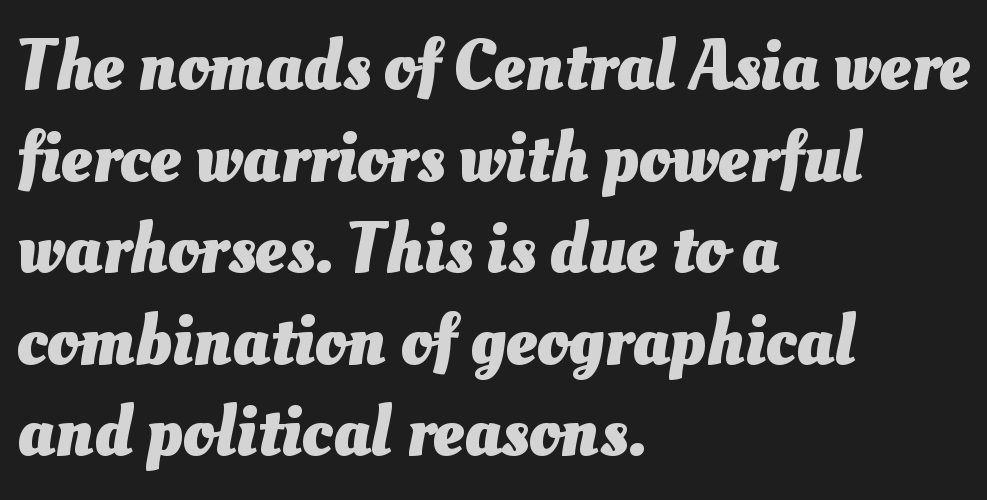
I'd describe the lettering as bold — thick and assertive. Spacing verdict: proportional, widths tailored to each character. Type without underlining. The typesetter chose a ragged-right arrangement here.
